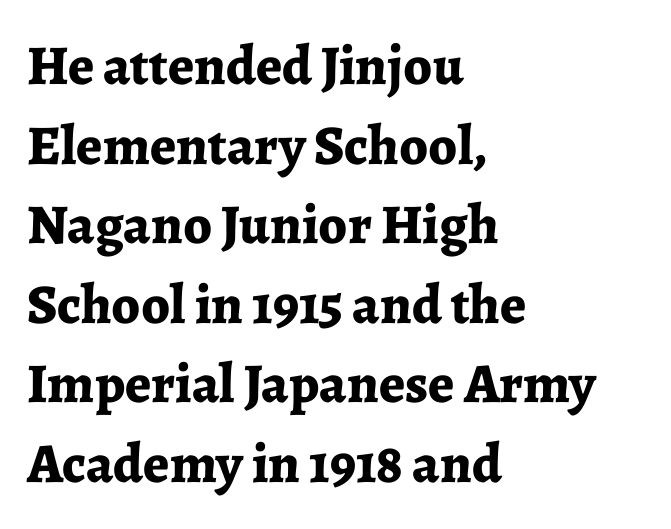
Standard letterfit; no display-style spreading of the glyphs. Check the space under the baseline: it is left empty. Serifs: yes, visible at the terminals of the letterforms. Is there any slant? The stems are plumb. These lines are set flush left with a ragged right edge.
